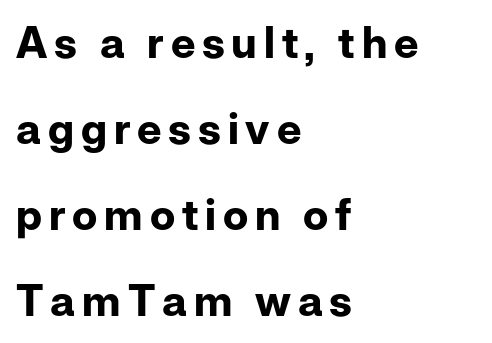
The lettering holds an erect, upright posture throughout. This block would shrink considerably if given ordinary leading; it's expanded now. Serif or sans? Sans — the stroke terminals are bare. The paragraph shown leans on its left margin. The letters advance in unequal steps, a hallmark of proportional type. Just letters on the line, the space beneath them empty.
